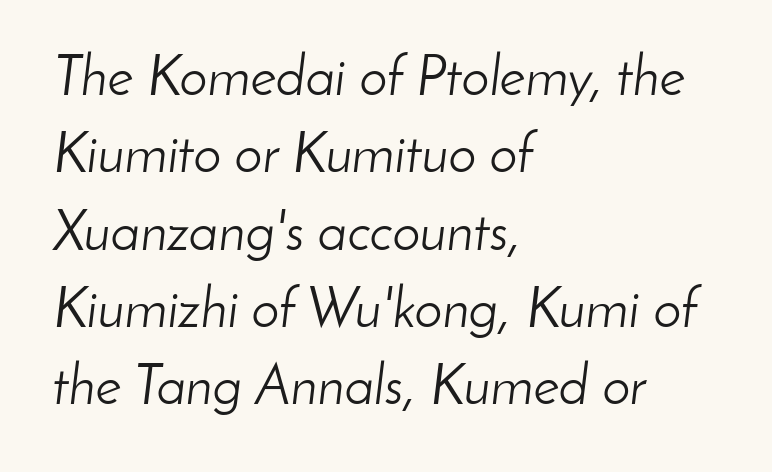
Compared with typical paragraphs, the rows here are spaced about the same. The axis of the letterforms is tilted away from vertical. Visually the block forms a straight wall on the left and a jagged coastline on the right. A typesetter would call this zero additional tracking.
